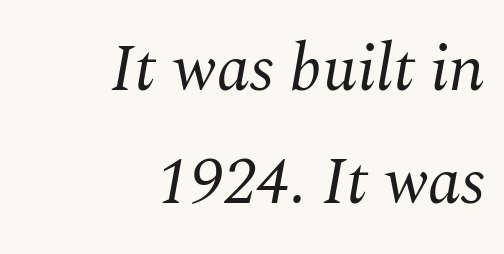
Q: Is the text bold? A: No.
Q: Is the text italic (slanted)? A: Yes, it leans right by about 10 degrees.
Q: Is the typeface a serif or a sans-serif typeface? A: Serif.
Q: Is the text underlined? A: No.
Q: How is the paragraph aligned? A: Right-aligned.
Q: Is the spacing between letters normal or unusually wide? A: Normal.
Q: Is the spacing between lines tight, normal or loose? A: Normal.
Q: Width (condensed, normal, or wide)? A: Normal.
Q: Stroke contrast? A: Medium.
Q: x-height? A: Medium.
Q: Monospaced? A: No.
